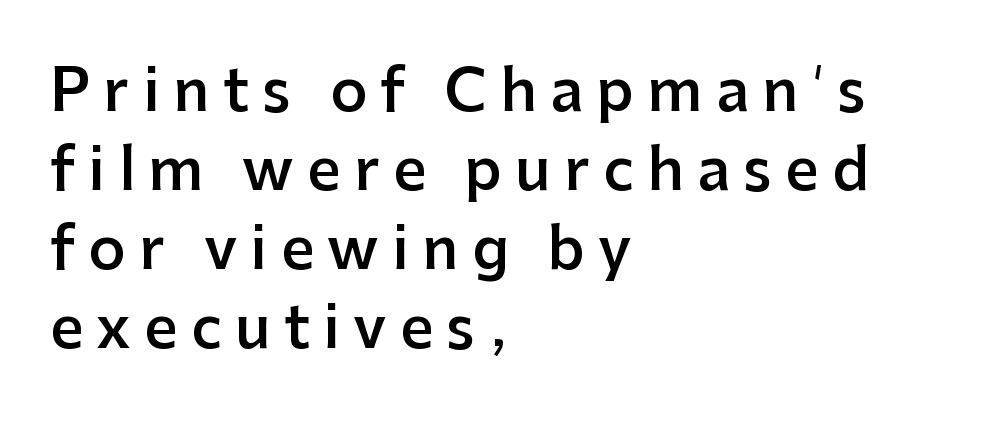
The image shows 58 px semibold sans-serif type, upright; set left-aligned, normal line spacing (1.36x), unusually wide letter spacing (+0.23 em), not underlined; low stroke contrast and a medium x-height.
